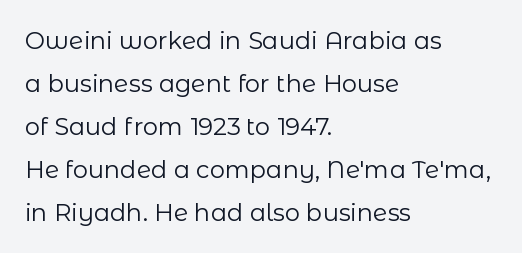
Teacher's note: observe the even left margin — that is flush-left alignment. These lines keep a tight, regular rhythm from letter to letter. Bare-footed words on every line. No chunkiness to these letters — they're not bold.
